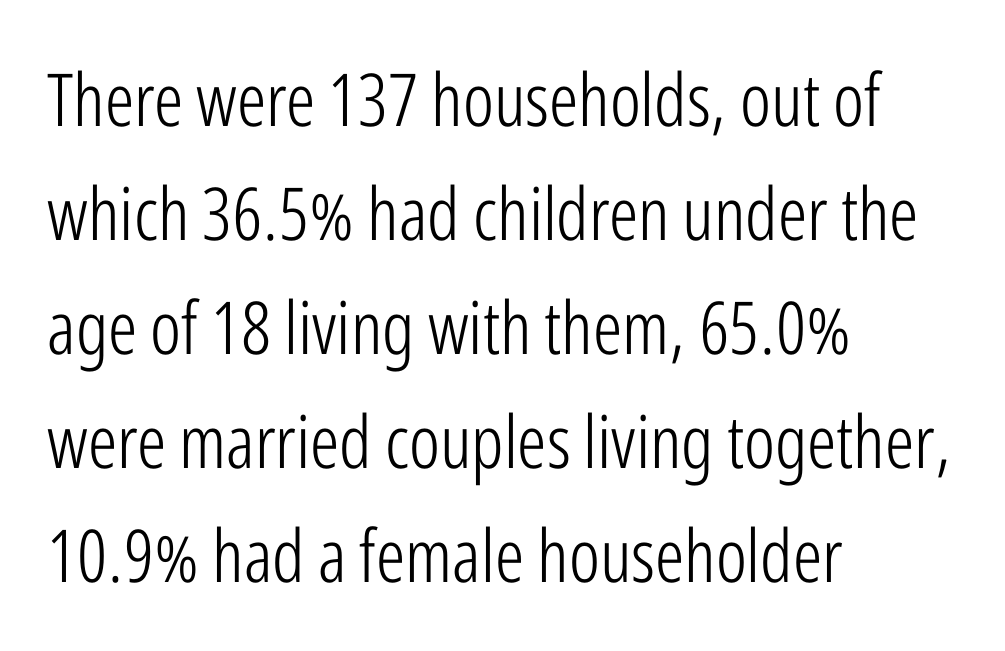
Q: Is the text bold? A: No.
Q: Is the text italic (slanted)? A: No, it is upright.
Q: Is the typeface a serif or a sans-serif typeface? A: Sans-serif.
Q: Is the text underlined? A: No.
Q: How is the paragraph aligned? A: Left-aligned.
Q: Is the spacing between letters normal or unusually wide? A: Normal.
Q: Is the spacing between lines tight, normal or loose? A: Normal.
Q: Width (condensed, normal, or wide)? A: Condensed.
Q: Stroke contrast? A: Low.
Q: x-height? A: Medium.
Q: Monospaced? A: No.
